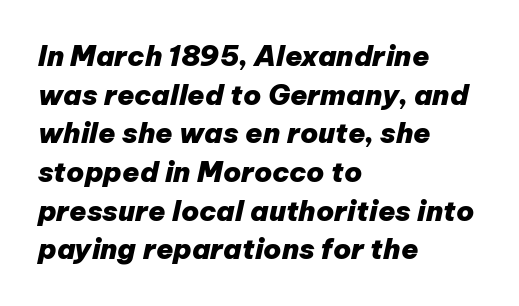
Note the varied advance widths — an 'i' is clearly narrower than an 'm'. The font's italic variant was chosen for this text. Caption: bold face, heavy strokes. The line texture is even and compact thanks to regular tracking. Is the block centered? No — it sits flush against the left margin.
